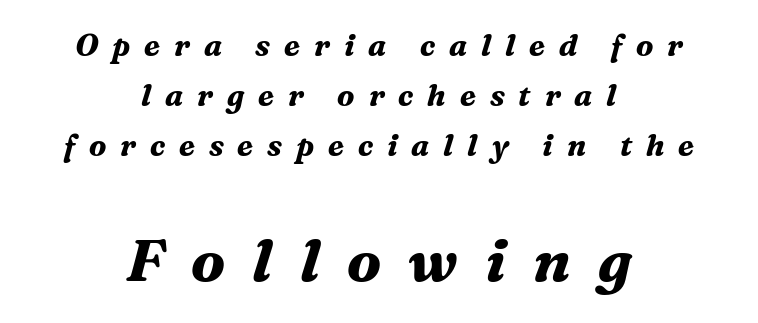
{"serif": "yes", "italic": "yes", "lean": "right", "slant_degrees": 16, "bold": "yes", "weight": "bold", "width": "normal", "stroke_contrast": "medium", "x_height": "medium", "monospaced": "no", "underline": "no", "align": "center", "line_spacing": "normal", "line_spacing_ratio": 1.66, "letter_spacing": "wide", "letter_spacing_em": 0.46, "larger_block": "second", "size_ratio": 1.97, "glyph_px": 59}
